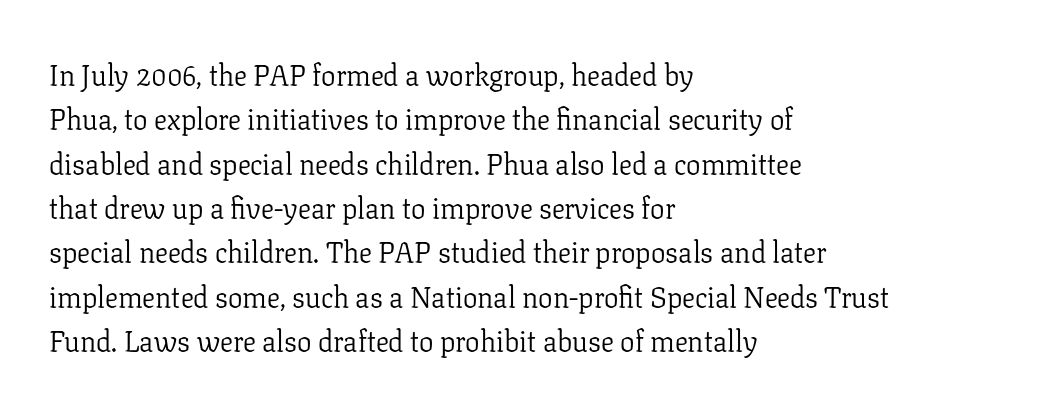
Q: Is the text bold? A: No.
Q: Is the text italic (slanted)? A: No, it is upright.
Q: Is the typeface a serif or a sans-serif typeface? A: Serif.
Q: Is the text underlined? A: No.
Q: How is the paragraph aligned? A: Left-aligned.
Q: Is the spacing between letters normal or unusually wide? A: Normal.
Q: Is the spacing between lines tight, normal or loose? A: Normal.
Q: Width (condensed, normal, or wide)? A: Normal.
Q: Stroke contrast? A: Low.
Q: x-height? A: Medium.
Q: Monospaced? A: No.
